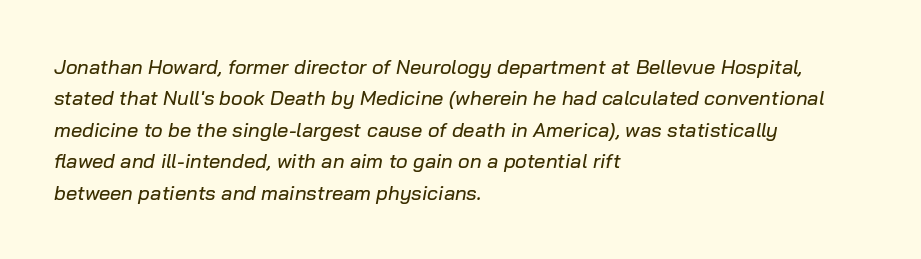
{"italic": "yes", "lean": "right", "slant_degrees": 10, "underline": "no", "align": "left", "line_spacing": "normal", "line_spacing_ratio": 1.57, "letter_spacing": "normal", "letter_spacing_em": 0.0, "glyph_px": 20}
